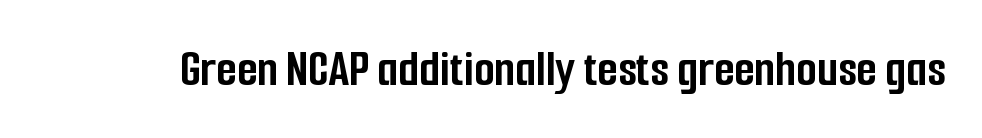
Q: Is the text bold? A: Yes.
Q: Is the text italic (slanted)? A: No, it is upright.
Q: Is the typeface a serif or a sans-serif typeface? A: Sans-serif.
Q: Is the text underlined? A: No.
Q: Is the spacing between letters normal or unusually wide? A: Normal.
Q: Width (condensed, normal, or wide)? A: Condensed.
Q: Stroke contrast? A: Low.
Q: x-height? A: Medium.
Q: Monospaced? A: No.
